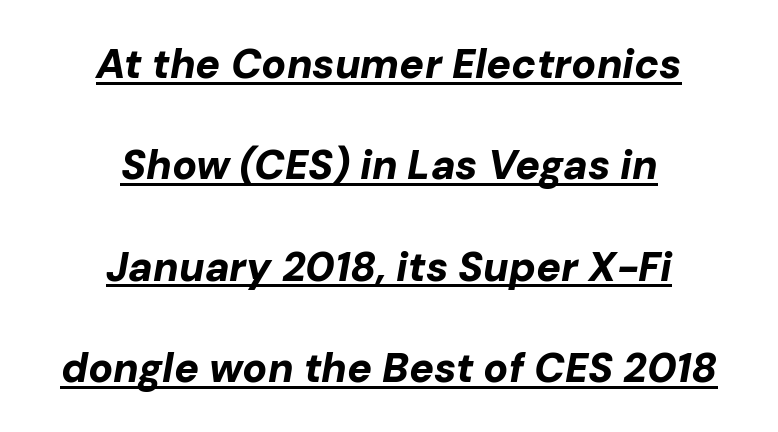
{"italic": "yes", "lean": "right", "slant_degrees": 10, "bold": "yes", "weight": "bold", "width": "normal", "stroke_contrast": "low", "x_height": "medium", "monospaced": "no", "underline": "yes", "align": "center", "line_spacing": "loose", "line_spacing_ratio": 2.47, "letter_spacing": "normal", "letter_spacing_em": 0.0, "glyph_px": 41}
